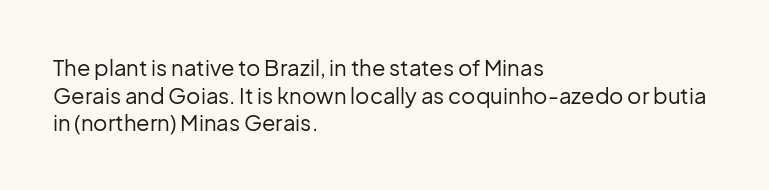
The typeface has the unassuming heft of standard copy or less. Vertical strokes here are truly vertical. A clean baseline with only descenders dipping below it. Default kerning and tracking; the words read as compact shapes.
